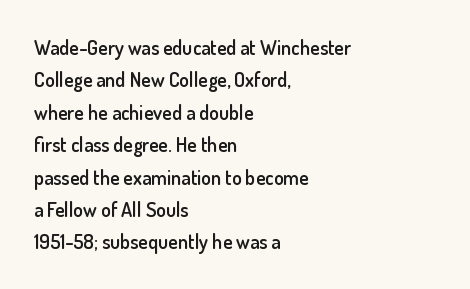
Has an underline been added? It has not. Summary of weight: moderately heavy, a semibold. Each word holds together tightly as a unit, with standard inter-letter gaps. A roman cut, with each character standing at attention.
